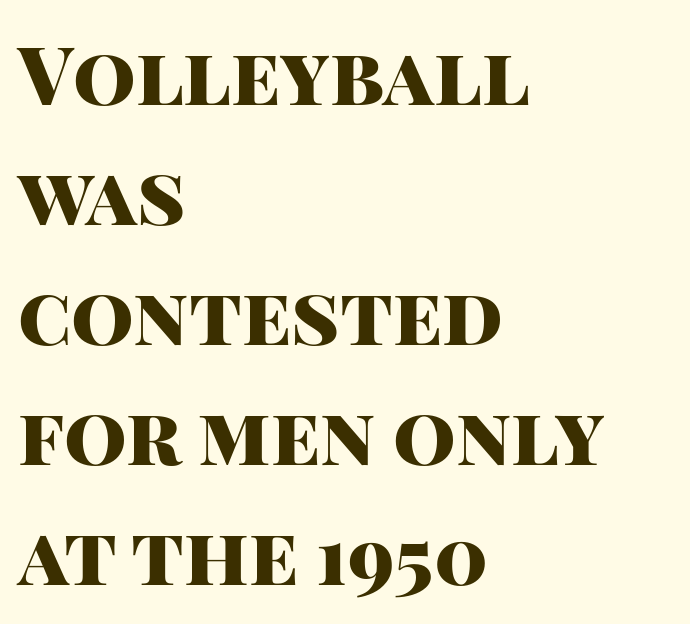
The image shows 80 px heavy sans-serif type, upright; set left-aligned, normal line spacing (1.5x), normal letter spacing, not underlined; high stroke contrast and a large x-height.
